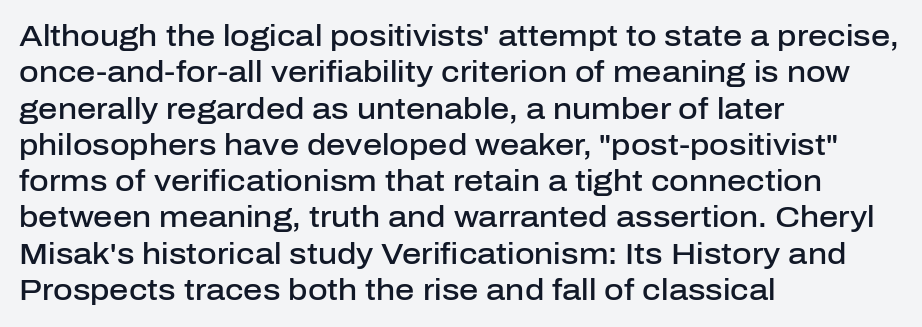
Spacing between characters is what you'd get straight out of the box. Is this a sans? Yes — the strokes have no serifs. This sample is left-justified, so line endings fall wherever the words run out. This is the regular roman posture of the typeface. Nobody drew a line under any word here. Typesetter's note: demi weight, one step under bold.
